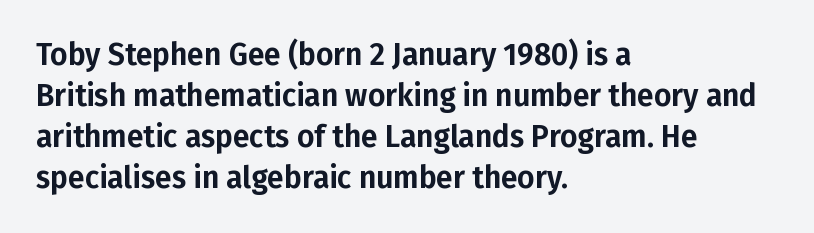
The image shows 30 px sans-serif type, upright; set left-aligned, normal line spacing (1.37x), normal letter spacing, not underlined; low stroke contrast and a medium x-height.
